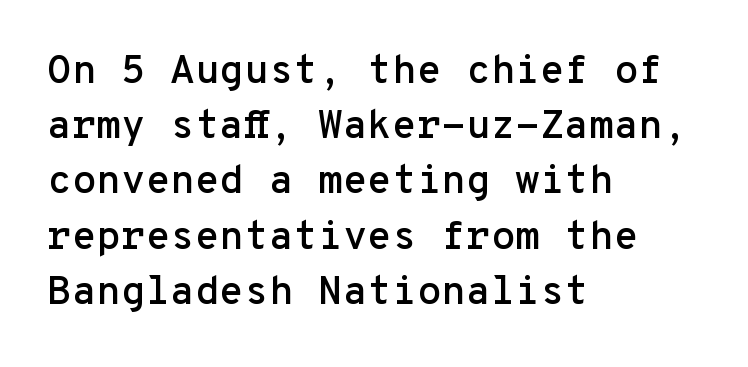
The passage shown is typed in a monospace face where columns stay perfectly aligned. Bare-footed words on every line. To sum up the face: it is a sans, with no serifs. Ascenders rise straight up at ninety degrees.
